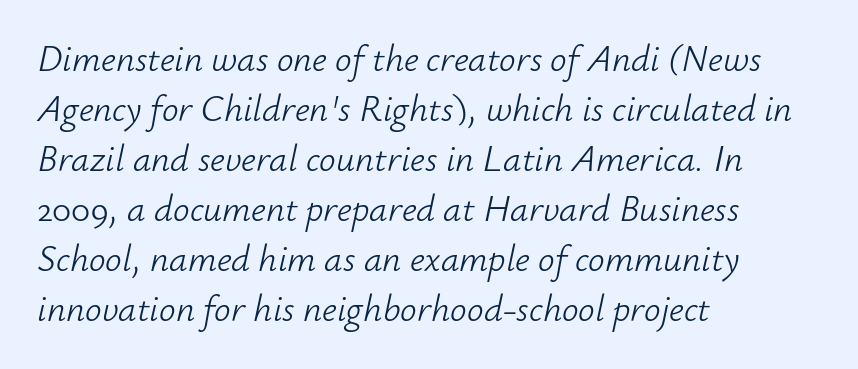
Vertical stems look standard width or narrower in stroke. Looks like regular typesetting: each glyph gets only the width it needs. Quick note: interline space is typical. The rendering keeps characters at their native spacing. Italic? Definitely — the glyphs are oblique.
